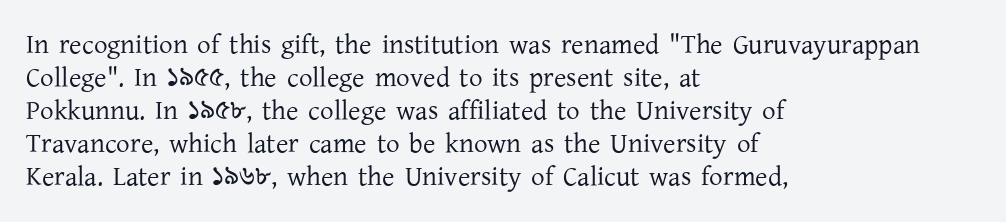
Q: Is the text bold? A: No.
Q: Is the text italic (slanted)? A: No, it is upright.
Q: Is the text underlined? A: No.
Q: How is the paragraph aligned? A: Left-aligned.
Q: Is the spacing between letters normal or unusually wide? A: Normal.
